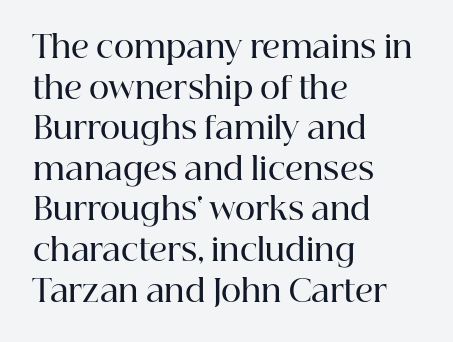
Do the letters lean? They stand straight. Quick note: underline off. Character widths vary here, with narrow letters taking less room than wide ones. Serifs: yes, visible at the terminals of the letterforms. Each line starts at the same left margin while the right side varies. The line texture is even and compact thanks to regular tracking.
